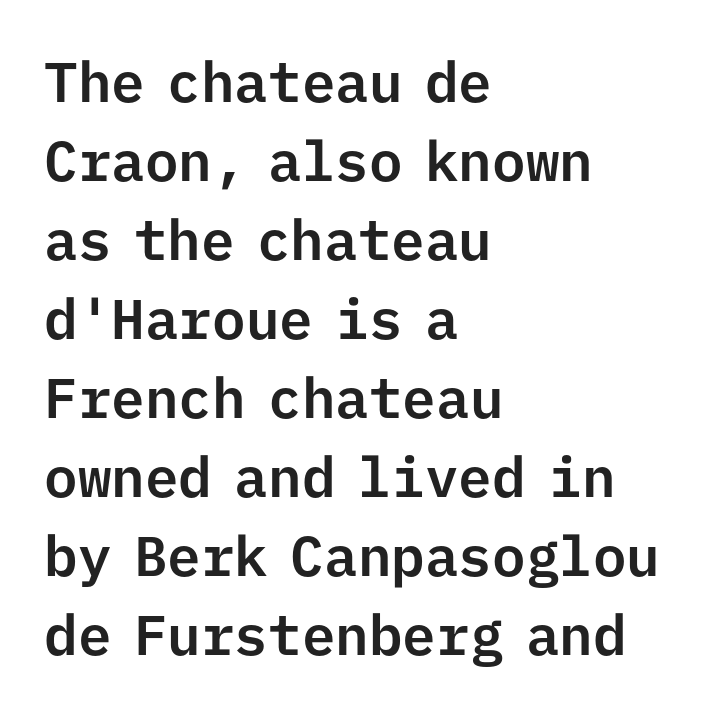
Q: Is the text italic (slanted)? A: No, it is upright.
Q: Is the typeface a serif or a sans-serif typeface? A: Sans-serif.
Q: Is the text underlined? A: No.
Q: How is the paragraph aligned? A: Left-aligned.
Q: Is the spacing between letters normal or unusually wide? A: Normal.
Q: Is the spacing between lines tight, normal or loose? A: Normal.
Q: Width (condensed, normal, or wide)? A: Normal.
Q: Stroke contrast? A: Low.
Q: x-height? A: Medium.
Q: Monospaced? A: Yes.
